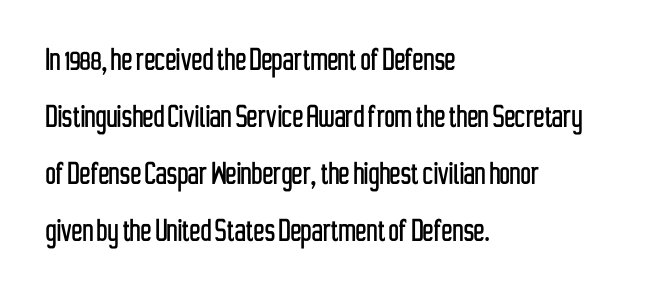
If you drew a ruler down the left edge, every line would touch it. The words here are not underlined. Characters remain perfectly vertical along every line. This block has exactly the height ordinary leading produces. These lines are rendered in a variable-pitch font. Observe the ordinary spacing: letters are neighbours, not strangers.
